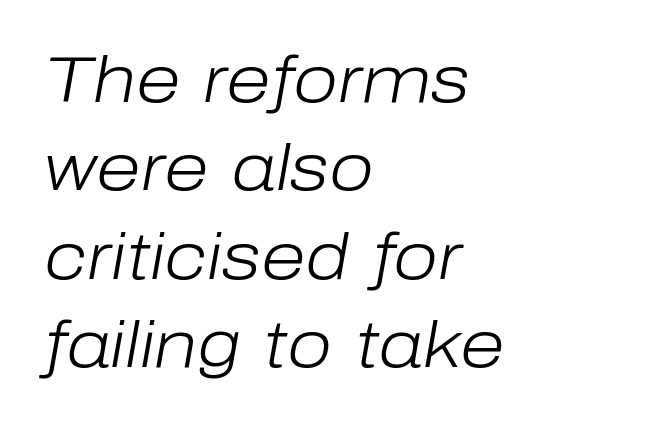
Caption: standard tracking, unaltered. Casual observation: everything's shoved over to the left. The passage shown is not underscored anywhere. The rendering uses a moderate line-height, typical for paragraphs. The face used here is proportionally spaced, like ordinary book or web type.
